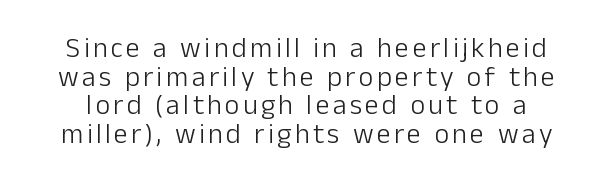
{"serif": "no", "italic": "no", "bold": "no", "weight": "light", "width": "normal", "stroke_contrast": "low", "x_height": "medium", "monospaced": "no", "underline": "no", "line_spacing": "tight", "line_spacing_ratio": 1.02, "glyph_px": 28}
